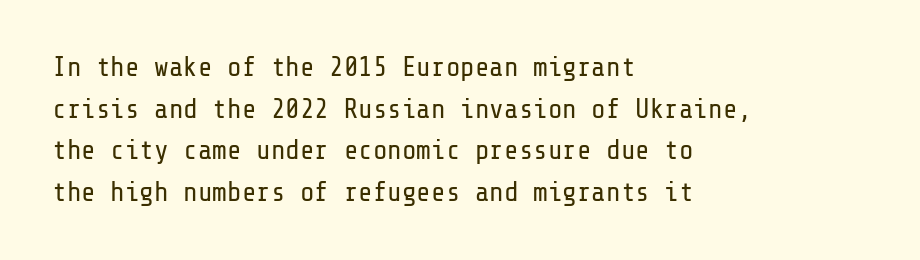
Q: Is the text bold? A: No.
Q: Is the text italic (slanted)? A: No, it is upright.
Q: Is the text underlined? A: No.
Q: How is the paragraph aligned? A: Left-aligned.
Q: Is the spacing between letters normal or unusually wide? A: Normal.
Q: Is the spacing between lines tight, normal or loose? A: Normal.
